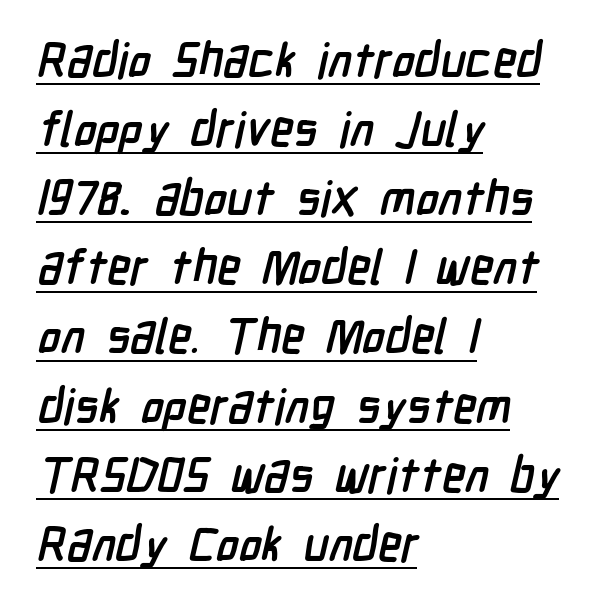
Alignment: flush left. Typographically, this falls in the sans-serif category. These lines keep a tight, regular rhythm from letter to letter. The specimen includes a rule beneath the text block's lines. The face used here is proportionally spaced, like ordinary book or web type.
